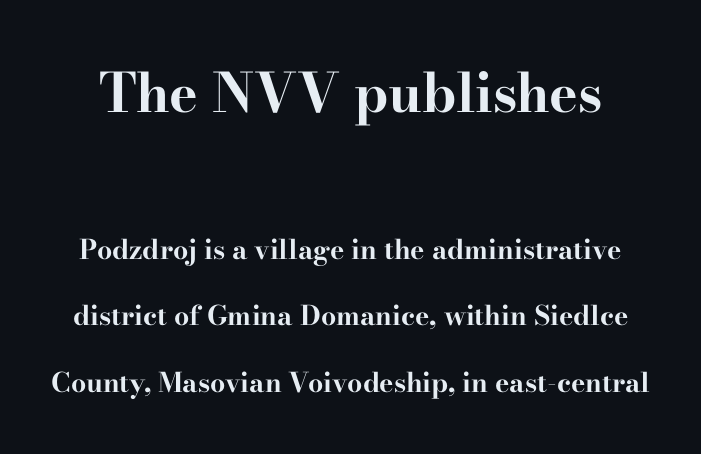
Q: Is the text bold? A: Yes.
Q: Is the text italic (slanted)? A: No, it is upright.
Q: Is the typeface a serif or a sans-serif typeface? A: Serif.
Q: Is the text underlined? A: No.
Q: Is the spacing between letters normal or unusually wide? A: Normal.
Q: Is the spacing between lines tight, normal or loose? A: Loose.
Q: Which block of text is set in a larger size, the first (top) or the second (bottom)? A: The first (top) one.
Q: Width (condensed, normal, or wide)? A: Wide.
Q: Stroke contrast? A: High.
Q: x-height? A: Small.
Q: Monospaced? A: No.
